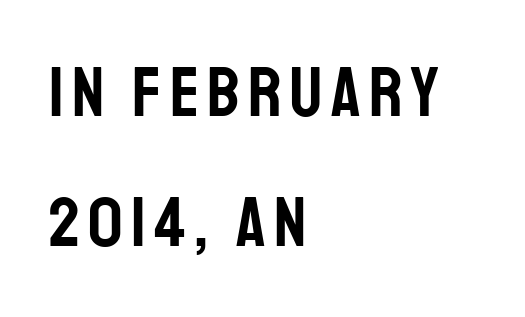
Do the characters align in a grid? No, the font is proportional. Decoration check: the copy has no underline. One-word summary of the alignment: left. Quick note: not italic, upright. Nothing sits at the stroke ends, so this counts as sans-serif.
